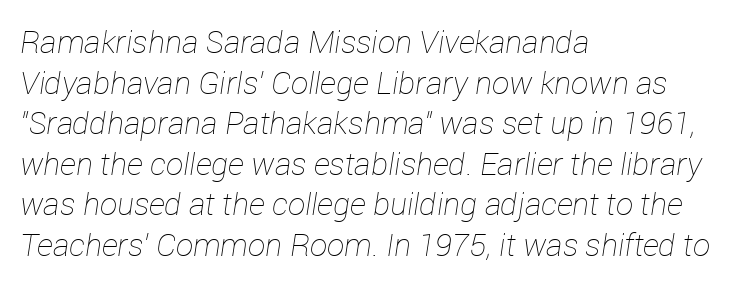
Q: Is the text bold? A: No.
Q: Is the text italic (slanted)? A: Yes, it leans right by about 12 degrees.
Q: Is the text underlined? A: No.
Q: How is the paragraph aligned? A: Left-aligned.
Q: Is the spacing between letters normal or unusually wide? A: Normal.
Q: Is the spacing between lines tight, normal or loose? A: Normal.
Q: Width (condensed, normal, or wide)? A: Normal.
Q: Stroke contrast? A: Low.
Q: x-height? A: Medium.
Q: Monospaced? A: No.
